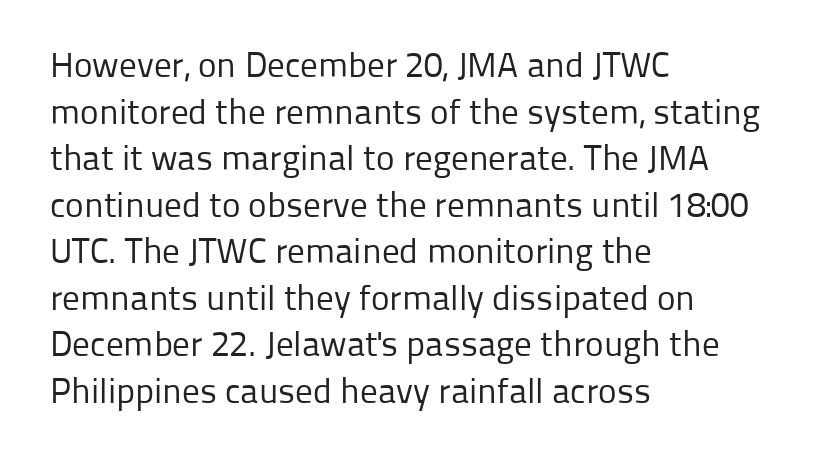
Q: Is the text bold? A: No.
Q: Is the text italic (slanted)? A: No, it is upright.
Q: Is the typeface a serif or a sans-serif typeface? A: Sans-serif.
Q: Is the text underlined? A: No.
Q: How is the paragraph aligned? A: Left-aligned.
Q: Is the spacing between letters normal or unusually wide? A: Normal.
Q: Is the spacing between lines tight, normal or loose? A: Normal.
Q: Width (condensed, normal, or wide)? A: Normal.
Q: Stroke contrast? A: Low.
Q: x-height? A: Medium.
Q: Monospaced? A: No.
